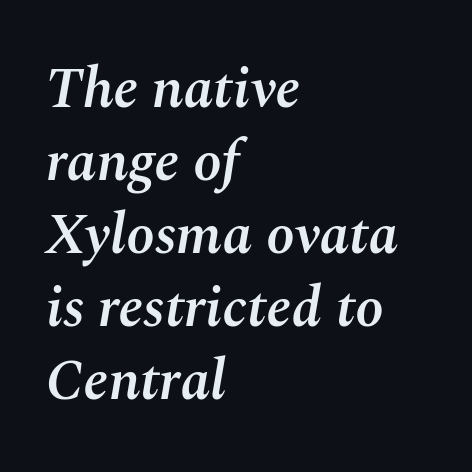
The image shows 57 px semibold type, italic (leaning right); set left-aligned, normal line spacing (1.28x), normal letter spacing, not underlined; medium stroke contrast and a medium x-height.
